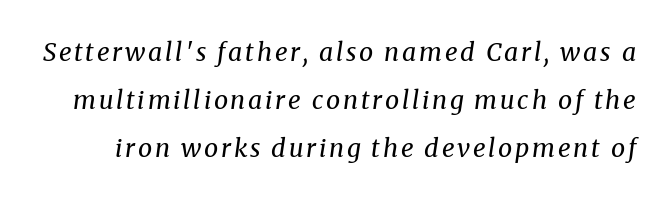
Q: Is the text bold? A: No.
Q: Is the text italic (slanted)? A: Yes, it leans right by about 8 degrees.
Q: Is the text underlined? A: No.
Q: Is the spacing between lines tight, normal or loose? A: Loose.
